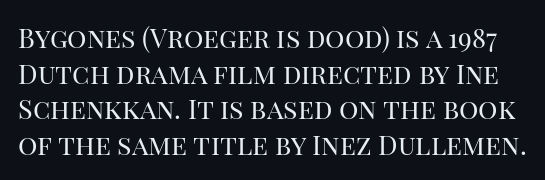
The image shows 27 px text type, upright; set normal line spacing (1.32x), normal letter spacing, not underlined.
